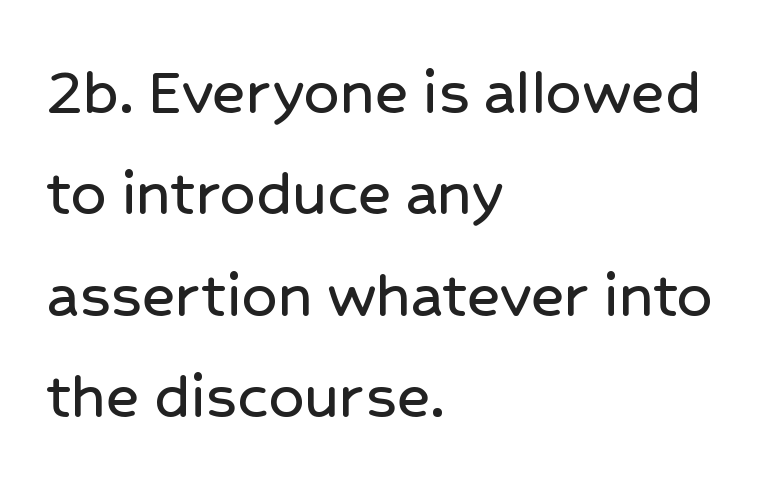
{"serif": "no", "italic": "no", "width": "normal", "stroke_contrast": "low", "x_height": "medium", "monospaced": "no", "underline": "no", "align": "left", "line_spacing": "normal", "line_spacing_ratio": 1.45, "letter_spacing": "normal", "letter_spacing_em": 0.0, "glyph_px": 70}
